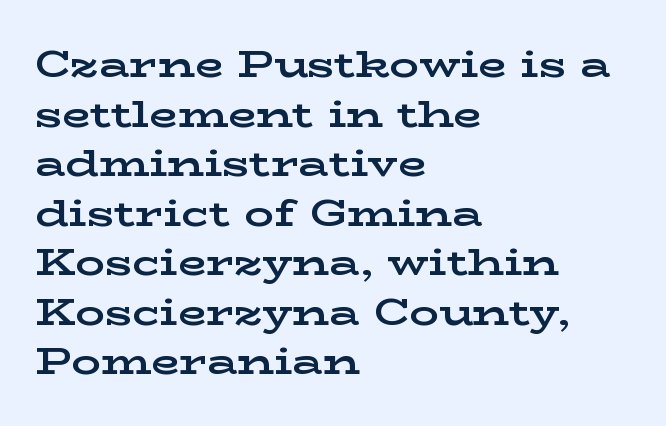
{"serif": "yes", "italic": "no", "bold": "yes", "weight": "bold", "width": "wide", "stroke_contrast": "low", "x_height": "medium", "monospaced": "no", "underline": "no", "align": "left", "line_spacing": "normal", "line_spacing_ratio": 1.34, "letter_spacing": "normal", "letter_spacing_em": 0.0, "glyph_px": 37}
